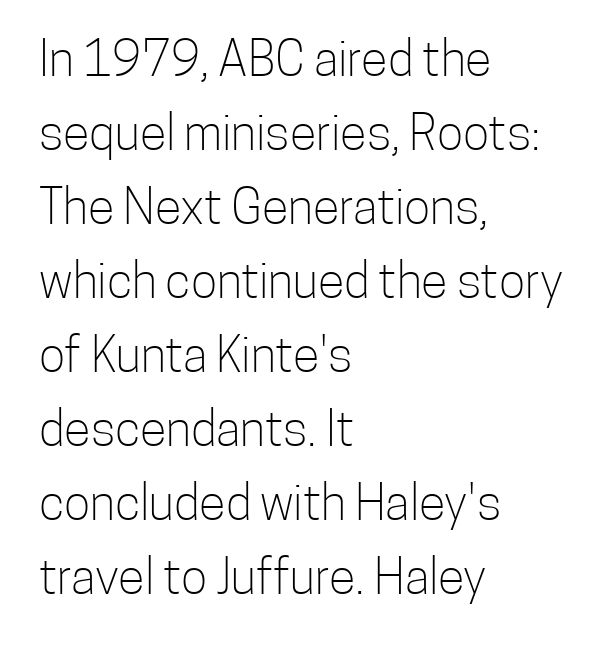
The passage shown has conventional tracking throughout. Each letter keeps its own natural width here, so spacing adapts to shape. If you drew a ruler down the left edge, every line would touch it. Is this a sans? Yes — the strokes have no serifs. The passage shown stacks its lines at a standard gap.
